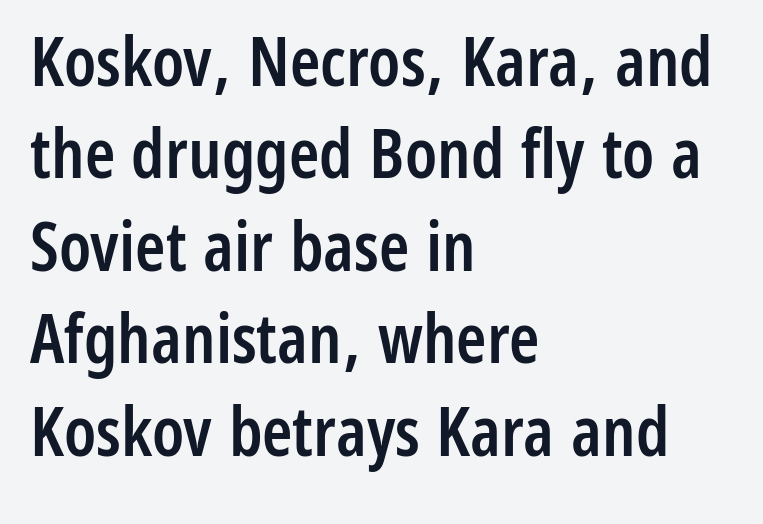
Q: Is the text bold? A: Semi-bold.
Q: Is the text italic (slanted)? A: No, it is upright.
Q: Is the typeface a serif or a sans-serif typeface? A: Sans-serif.
Q: Is the text underlined? A: No.
Q: How is the paragraph aligned? A: Left-aligned.
Q: Is the spacing between letters normal or unusually wide? A: Normal.
Q: Is the spacing between lines tight, normal or loose? A: Normal.
Q: Width (condensed, normal, or wide)? A: Condensed.
Q: Stroke contrast? A: Low.
Q: x-height? A: Medium.
Q: Monospaced? A: No.
